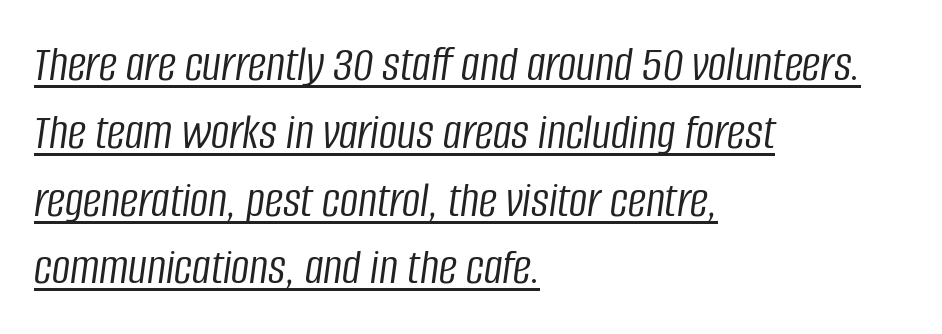
{"italic": "yes", "lean": "right", "slant_degrees": 8, "bold": "no", "weight": "light", "width": "condensed", "stroke_contrast": "low", "x_height": "large", "monospaced": "no", "underline": "yes", "align": "left", "line_spacing": "normal", "line_spacing_ratio": 1.33, "letter_spacing": "normal", "letter_spacing_em": 0.0, "glyph_px": 51}
